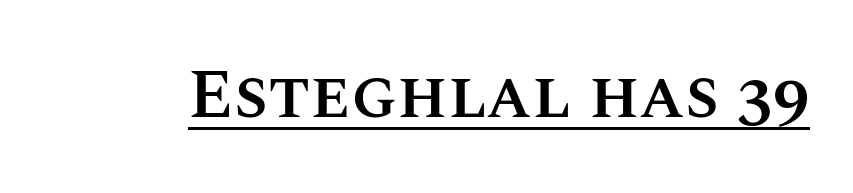
Q: Is the text bold? A: Semi-bold.
Q: Is the text italic (slanted)? A: No, it is upright.
Q: Is the text underlined? A: Yes.
Q: Is the spacing between letters normal or unusually wide? A: Normal.
Q: Width (condensed, normal, or wide)? A: Normal.
Q: Stroke contrast? A: Medium.
Q: x-height? A: Large.
Q: Monospaced? A: No.
